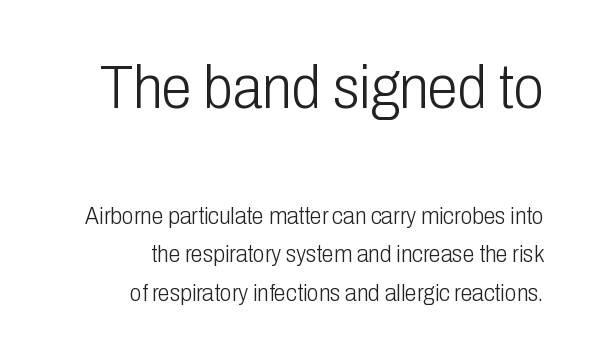
You could call the tracking neutral — neither tight nor loose. Posture: straight, roman, zero tilt. Think of a printed novel: that variable character pitch is what you see here. Are there feet on the stems? There aren't — it's a sans.
